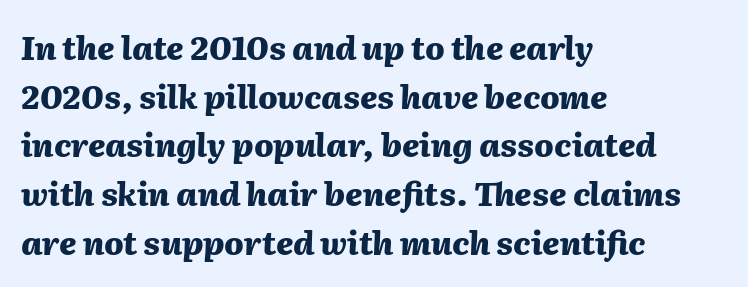
Vertically, the passage feels balanced, rows spaced as you'd expect. Compared with an ordinary text face, these strokes are far heavier — a full bold. Observe the ordinary spacing: letters are neighbours, not strangers. The axis of the letterforms is tilted away from vertical. These lines are set flush left with a ragged right edge. Is this a fixed-width face? No — the glyphs have proportional, varying widths.
